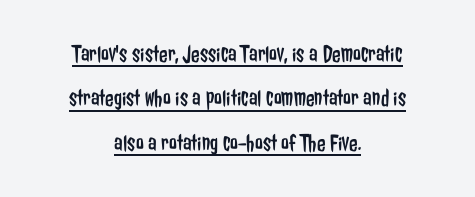
{"italic": "no", "bold": "no", "underline": "yes", "align": "center", "line_spacing_ratio": 1.78, "letter_spacing": "normal", "letter_spacing_em": 0.0, "glyph_px": 25}
